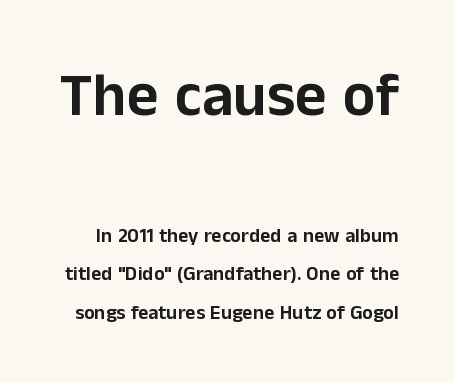
{"serif": "no", "italic": "no", "width": "normal", "stroke_contrast": "low", "x_height": "medium", "monospaced": "no", "underline": "no", "line_spacing": "loose", "line_spacing_ratio": 1.93, "letter_spacing": "normal", "letter_spacing_em": 0.0, "larger_block": "first", "size_ratio": 3.05, "glyph_px": 61}
